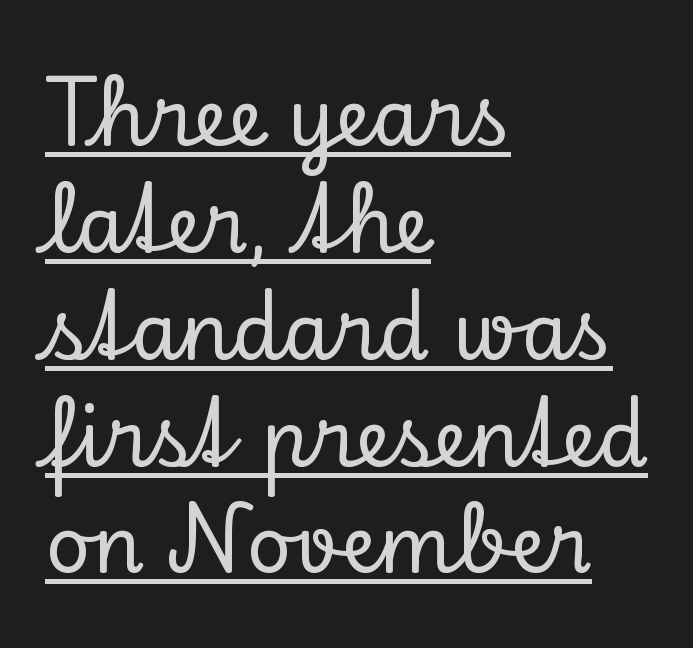
Q: Is the text italic (slanted)? A: No, it is upright.
Q: Is the text underlined? A: Yes.
Q: How is the paragraph aligned? A: Left-aligned.
Q: Is the spacing between letters normal or unusually wide? A: Normal.
Q: Is the spacing between lines tight, normal or loose? A: Normal.
Q: Width (condensed, normal, or wide)? A: Normal.
Q: Stroke contrast? A: Low.
Q: x-height? A: Small.
Q: Monospaced? A: No.
